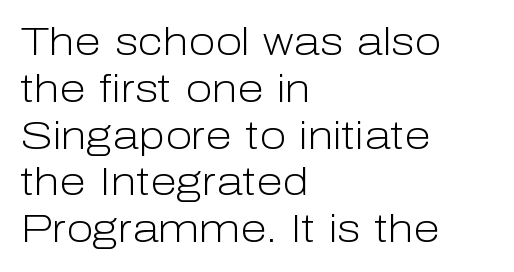
A roman cut, with each character standing at attention. Serif or sans? Sans — the stroke terminals are bare. The weight would be labelled regular, book, light, or lighter still. The baseline area is clear.
